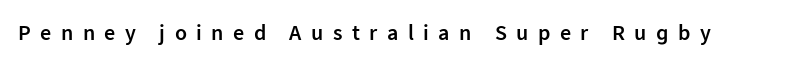
The image shows 22 px text type, upright; set unusually wide letter spacing (+0.43 em), not underlined.
